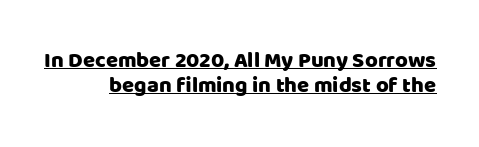
The image shows 22 px text type, upright; set right-aligned, tight line spacing (1.13x), normal letter spacing, underlined.
